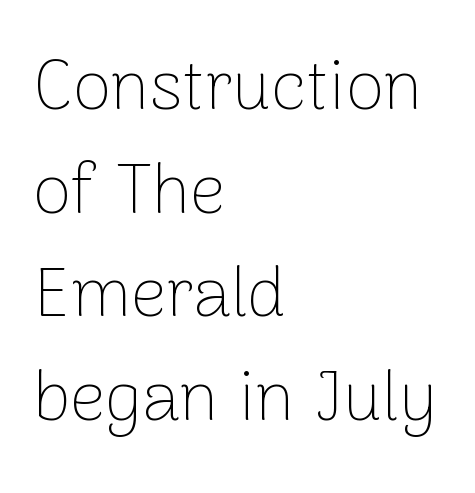
No italicization has been applied; the sample stays upright. Each letter keeps its own natural width here, so spacing adapts to shape. The typesetter chose a ragged-right arrangement here. The designer went with a sans here, leaving each stem footless.
